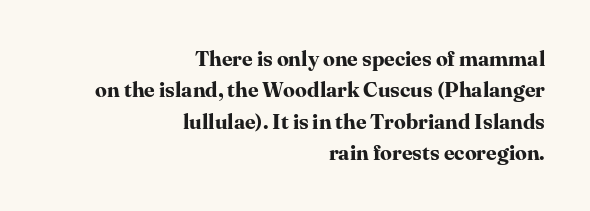
The baseline area is clear. Does extra space separate the letters? No, they use regular spacing. These lines carry a lot of weight — the face is fully bold. Where is the straight margin? On the right.
